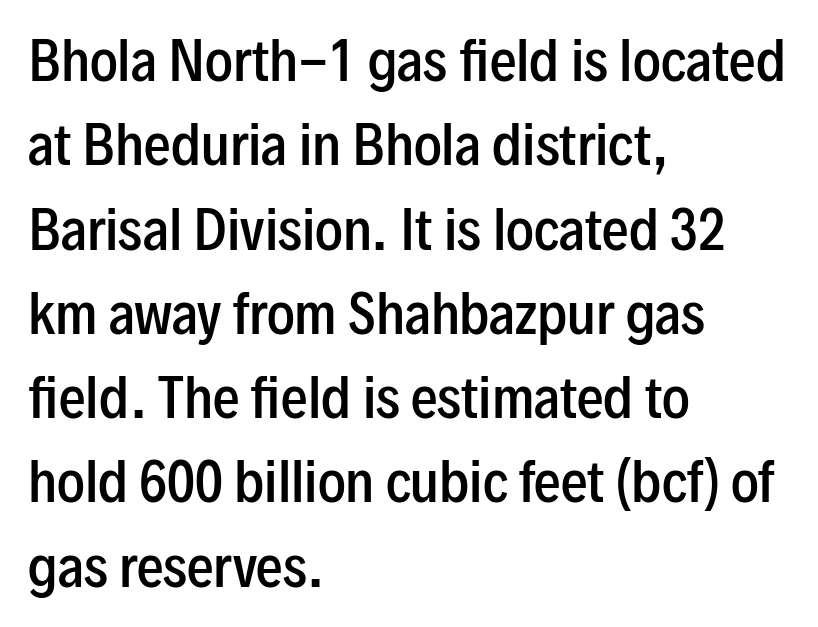
Q: Is the text bold? A: Semi-bold.
Q: Is the text italic (slanted)? A: No, it is upright.
Q: Is the typeface a serif or a sans-serif typeface? A: Sans-serif.
Q: Is the text underlined? A: No.
Q: How is the paragraph aligned? A: Left-aligned.
Q: Is the spacing between letters normal or unusually wide? A: Normal.
Q: Is the spacing between lines tight, normal or loose? A: Normal.
Q: Width (condensed, normal, or wide)? A: Condensed.
Q: Stroke contrast? A: Low.
Q: x-height? A: Medium.
Q: Monospaced? A: No.
